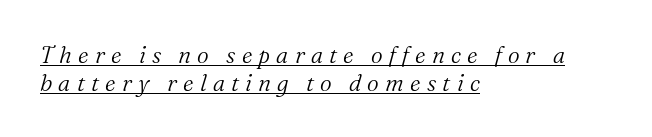
{"italic": "yes", "lean": "right", "slant_degrees": 16, "bold": "no", "underline": "yes", "align": "left", "line_spacing_ratio": 1.21, "letter_spacing": "wide", "letter_spacing_em": 0.27, "glyph_px": 23}
